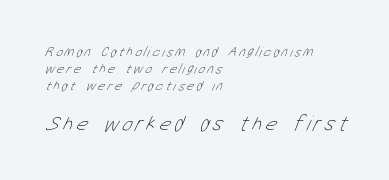
{"bold": "no", "underline": "no", "align": "left", "line_spacing_ratio": 1.22, "larger_block": "second", "size_ratio": 1.57, "glyph_px": 22}
